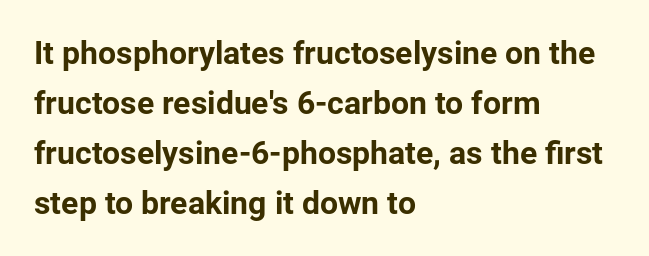
Q: Is the text bold? A: Yes.
Q: Is the text italic (slanted)? A: No, it is upright.
Q: Is the typeface a serif or a sans-serif typeface? A: Sans-serif.
Q: Is the text underlined? A: No.
Q: How is the paragraph aligned? A: Left-aligned.
Q: Is the spacing between letters normal or unusually wide? A: Normal.
Q: Is the spacing between lines tight, normal or loose? A: Normal.
Q: Width (condensed, normal, or wide)? A: Normal.
Q: Stroke contrast? A: Low.
Q: x-height? A: Medium.
Q: Monospaced? A: No.
